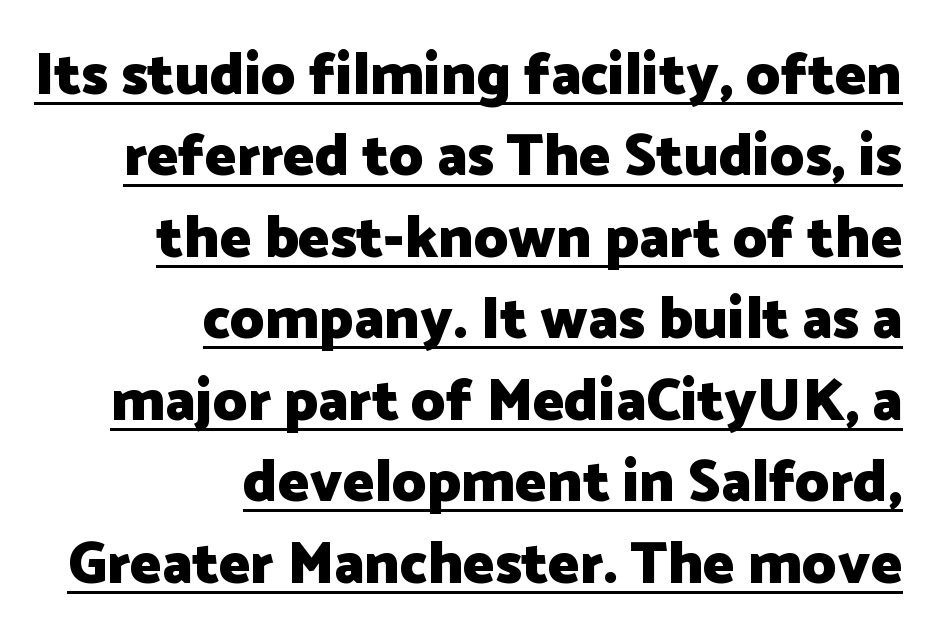
The image shows 59 px heavy sans-serif type, upright; set right-aligned, normal line spacing (1.38x), normal letter spacing, underlined; low stroke contrast and a medium x-height.
